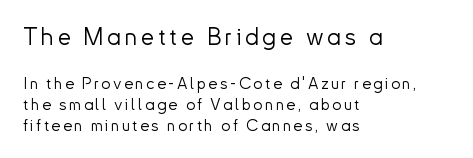
Q: Is the text bold? A: No.
Q: Is the text italic (slanted)? A: No, it is upright.
Q: Is the text underlined? A: No.
Q: How is the paragraph aligned? A: Left-aligned.
Q: Is the spacing between lines tight, normal or loose? A: Normal.
Q: Which block of text is set in a larger size, the first (top) or the second (bottom)? A: The first (top) one.
